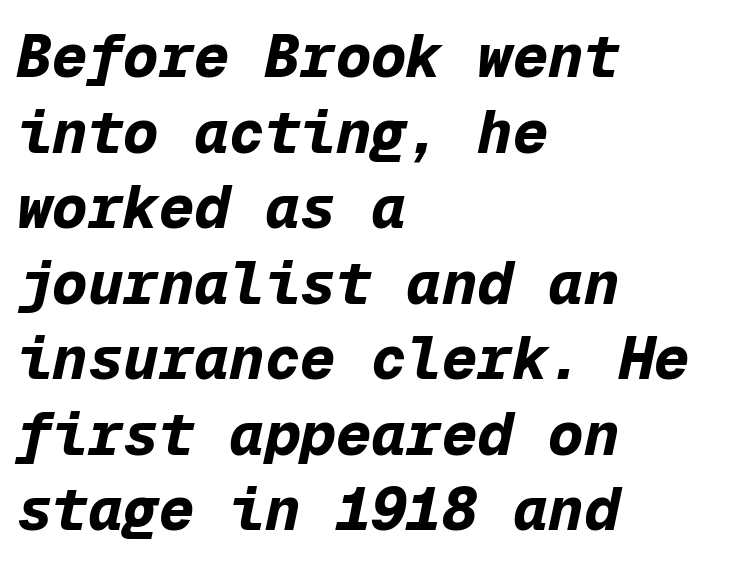
The gap between lines stays unmarked. Vertically, the passage feels balanced, rows spaced as you'd expect. A dark, heavy texture on the line: the type is bold. The paragraph shown leans on its left margin.
